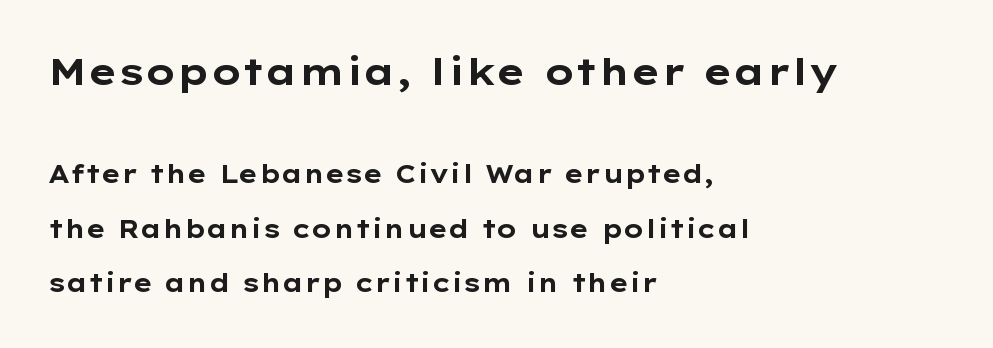
A clean baseline with only descenders dipping below it. Reading down the block, your eye returns to a fixed left position each line. The typography opts for an upright posture over an oblique one. Bigger letters appear in the top chunk; the bottom chunk is reduced. Classification — sans serif. Reading down the column, the eye jumps a long way to each next line.
